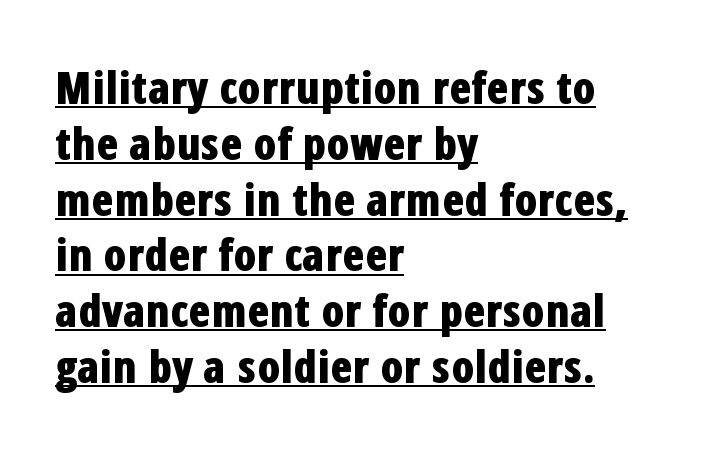
Q: Is the text bold? A: Yes.
Q: Is the text italic (slanted)? A: No, it is upright.
Q: Is the typeface a serif or a sans-serif typeface? A: Sans-serif.
Q: Is the text underlined? A: Yes.
Q: How is the paragraph aligned? A: Left-aligned.
Q: Is the spacing between letters normal or unusually wide? A: Normal.
Q: Width (condensed, normal, or wide)? A: Condensed.
Q: Stroke contrast? A: Low.
Q: x-height? A: Medium.
Q: Monospaced? A: No.
